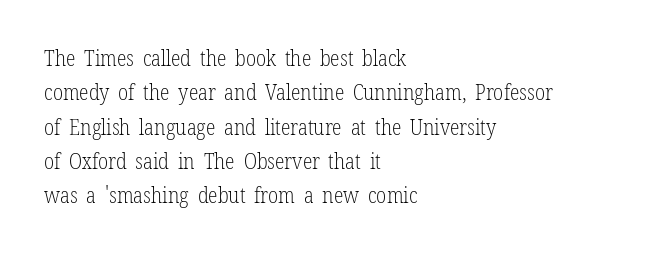
Q: Is the text bold? A: No.
Q: Is the text italic (slanted)? A: No, it is upright.
Q: Is the text underlined? A: No.
Q: How is the paragraph aligned? A: Left-aligned.
Q: Is the spacing between letters normal or unusually wide? A: Normal.
Q: Is the spacing between lines tight, normal or loose? A: Normal.
